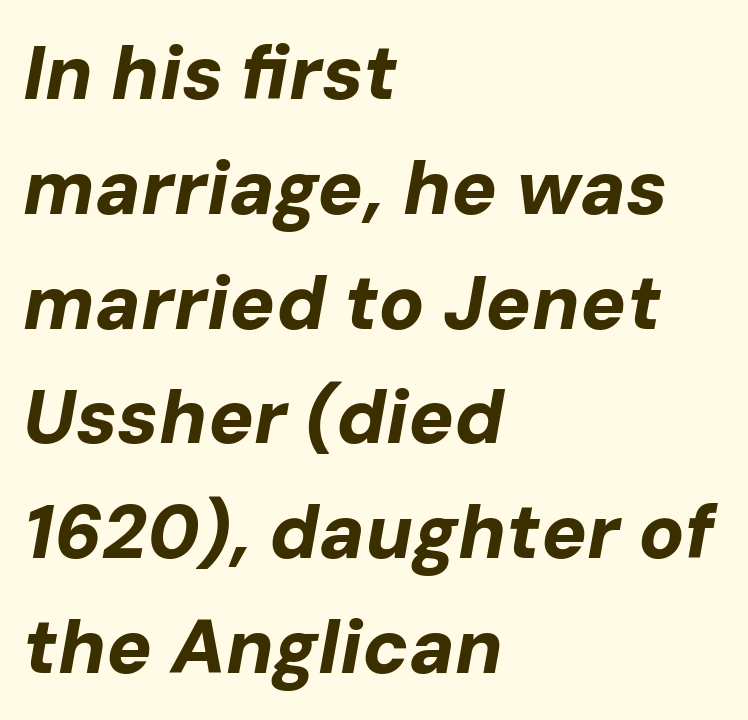
The image shows 76 px bold type, italic (leaning right); set left-aligned, normal line spacing (1.51x), normal letter spacing, not underlined; low stroke contrast and a medium x-height.
